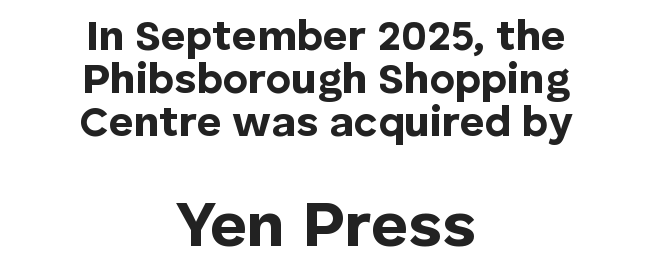
Q: Is the text bold? A: Yes.
Q: Is the text italic (slanted)? A: No, it is upright.
Q: Is the typeface a serif or a sans-serif typeface? A: Sans-serif.
Q: Is the text underlined? A: No.
Q: How is the paragraph aligned? A: Centered.
Q: Is the spacing between letters normal or unusually wide? A: Normal.
Q: Is the spacing between lines tight, normal or loose? A: Tight.
Q: Which block of text is set in a larger size, the first (top) or the second (bottom)? A: The second (bottom) one.
Q: Width (condensed, normal, or wide)? A: Normal.
Q: Stroke contrast? A: Low.
Q: x-height? A: Medium.
Q: Monospaced? A: No.
